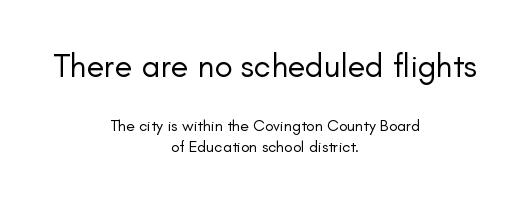
{"serif": "no", "italic": "no", "bold": "no", "weight": "regular", "width": "normal", "stroke_contrast": "low", "x_height": "small", "monospaced": "no", "underline": "no", "align": "center", "line_spacing": "normal", "line_spacing_ratio": 1.31, "letter_spacing": "normal", "letter_spacing_em": 0.0, "larger_block": "first", "size_ratio": 2.06, "glyph_px": 33}
